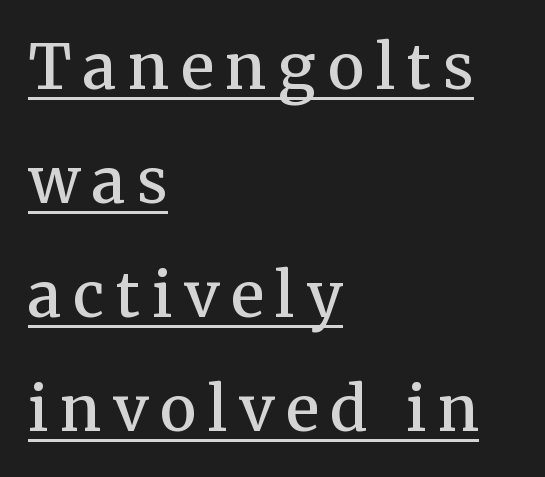
{"serif": "yes", "italic": "no", "bold": "semi", "weight": "semibold", "width": "normal", "stroke_contrast": "medium", "x_height": "medium", "monospaced": "no", "underline": "yes", "align": "left", "line_spacing_ratio": 1.84, "glyph_px": 62}
